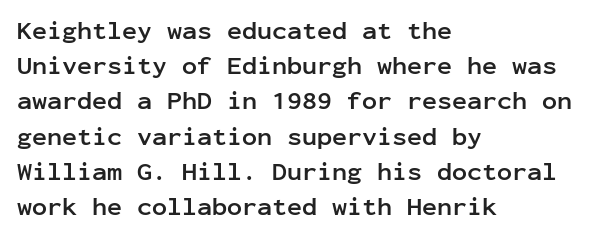
The image shows 25 px bold type, upright; set left-aligned, normal line spacing (1.41x), normal letter spacing, not underlined.
